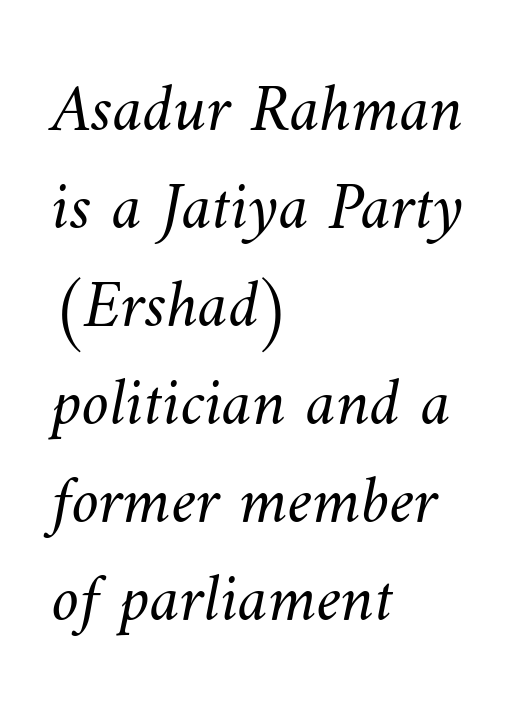
The image shows 69 px light type; set left-aligned, normal line spacing (1.42x), normal letter spacing, not underlined; medium stroke contrast and a small x-height.
